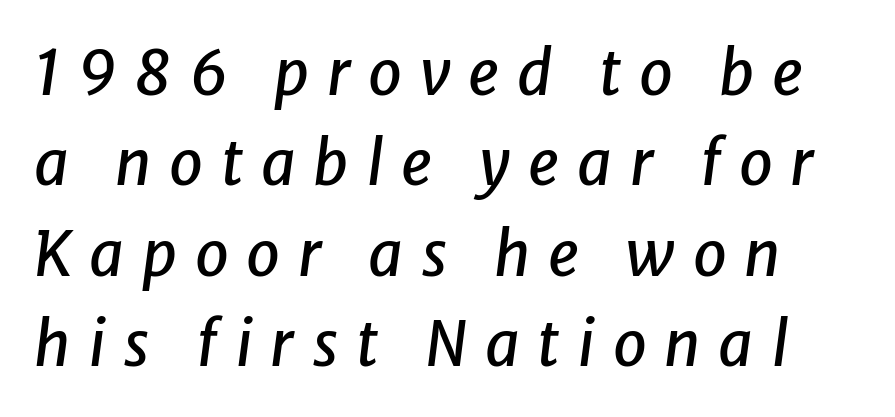
The specimen reads as italic at a glance. Do the characters align in a grid? No, the font is proportional. Loose tracking; the words dissolve into strings of separated letters. Students, observe: this is what conventionally led text looks like.
